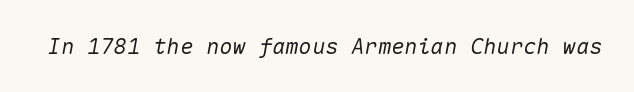
Compared with ordinary roman type, these characters are visibly tilted. Honestly, there is no underline to notice here at all. Caption: standard tracking, unaltered.
